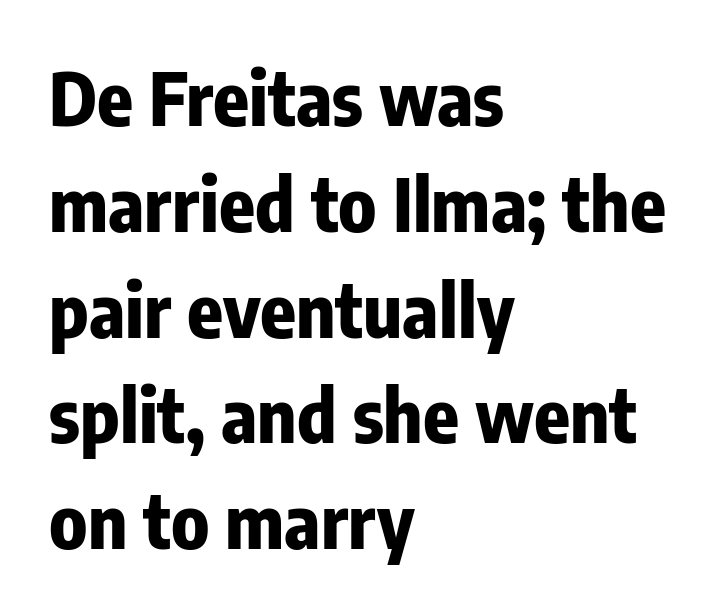
Q: Is the text bold? A: Yes.
Q: Is the text italic (slanted)? A: No, it is upright.
Q: Is the typeface a serif or a sans-serif typeface? A: Sans-serif.
Q: Is the text underlined? A: No.
Q: How is the paragraph aligned? A: Left-aligned.
Q: Is the spacing between letters normal or unusually wide? A: Normal.
Q: Is the spacing between lines tight, normal or loose? A: Normal.
Q: Width (condensed, normal, or wide)? A: Condensed.
Q: Stroke contrast? A: Low.
Q: x-height? A: Medium.
Q: Monospaced? A: No.
